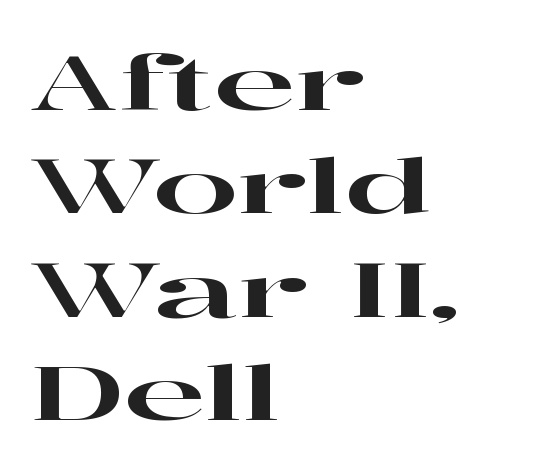
To sum up the face: it has serifs. The rendering uses natural spacing where letterforms have individual widths. Do the letters lean? They stand straight. The block of text has a typical density, with ordinary space between rows.
